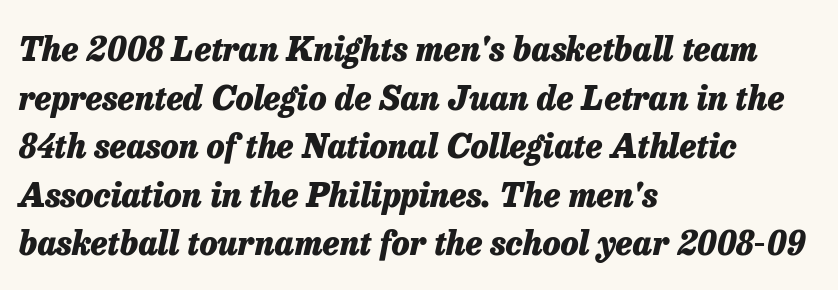
Q: Is the text bold? A: Yes.
Q: Is the text italic (slanted)? A: Yes, it leans right by about 13 degrees.
Q: Is the text underlined? A: No.
Q: How is the paragraph aligned? A: Left-aligned.
Q: Is the spacing between letters normal or unusually wide? A: Normal.
Q: Is the spacing between lines tight, normal or loose? A: Normal.
Q: Width (condensed, normal, or wide)? A: Normal.
Q: Stroke contrast? A: Low.
Q: x-height? A: Medium.
Q: Monospaced? A: No.
